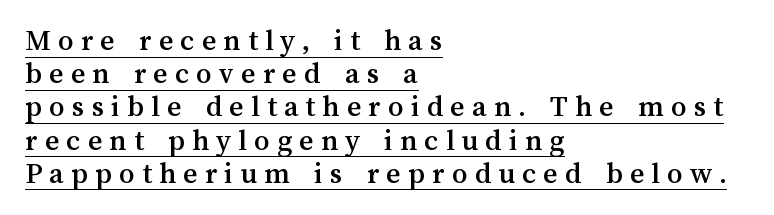
Q: Is the text italic (slanted)? A: No, it is upright.
Q: Is the text underlined? A: Yes.
Q: How is the paragraph aligned? A: Left-aligned.
Q: Is the spacing between letters normal or unusually wide? A: Unusually wide.
Q: Is the spacing between lines tight, normal or loose? A: Tight.
Q: Width (condensed, normal, or wide)? A: Normal.
Q: Stroke contrast? A: Medium.
Q: x-height? A: Medium.
Q: Monospaced? A: No.
